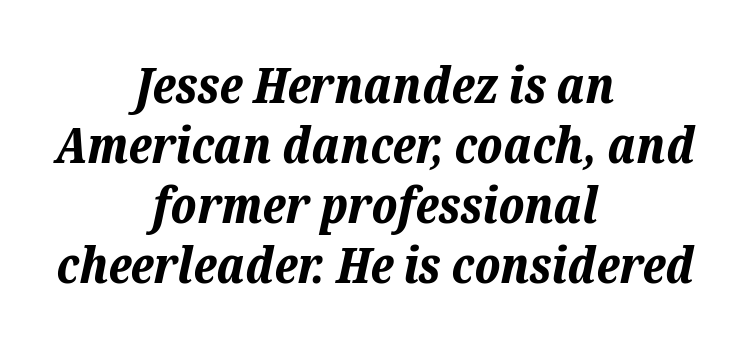
Q: Is the text bold? A: Yes.
Q: Is the text italic (slanted)? A: Yes, it leans right by about 12 degrees.
Q: Is the text underlined? A: No.
Q: How is the paragraph aligned? A: Centered.
Q: Is the spacing between letters normal or unusually wide? A: Normal.
Q: Width (condensed, normal, or wide)? A: Normal.
Q: Stroke contrast? A: Low.
Q: x-height? A: Medium.
Q: Monospaced? A: No.
